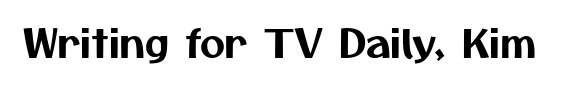
{"serif": "no", "width": "normal", "stroke_contrast": "medium", "x_height": "medium", "monospaced": "no", "underline": "no", "letter_spacing": "normal", "letter_spacing_em": 0.0, "glyph_px": 39}
